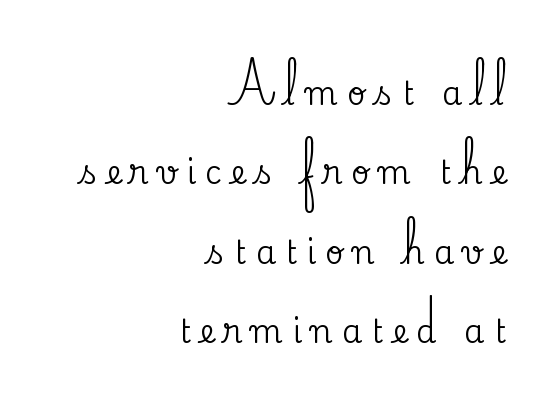
Q: Is the text italic (slanted)? A: No, it is upright.
Q: Is the typeface a serif or a sans-serif typeface? A: Serif.
Q: Is the text underlined? A: No.
Q: How is the paragraph aligned? A: Right-aligned.
Q: Is the spacing between letters normal or unusually wide? A: Unusually wide.
Q: Is the spacing between lines tight, normal or loose? A: Loose.
Q: Width (condensed, normal, or wide)? A: Normal.
Q: Stroke contrast? A: Medium.
Q: x-height? A: Small.
Q: Monospaced? A: No.
